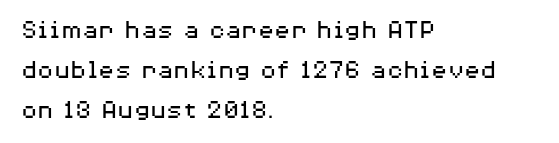
{"italic": "no", "bold": "no", "underline": "no", "align": "left", "line_spacing": "normal", "line_spacing_ratio": 1.49, "letter_spacing": "normal", "letter_spacing_em": 0.0, "glyph_px": 27}
